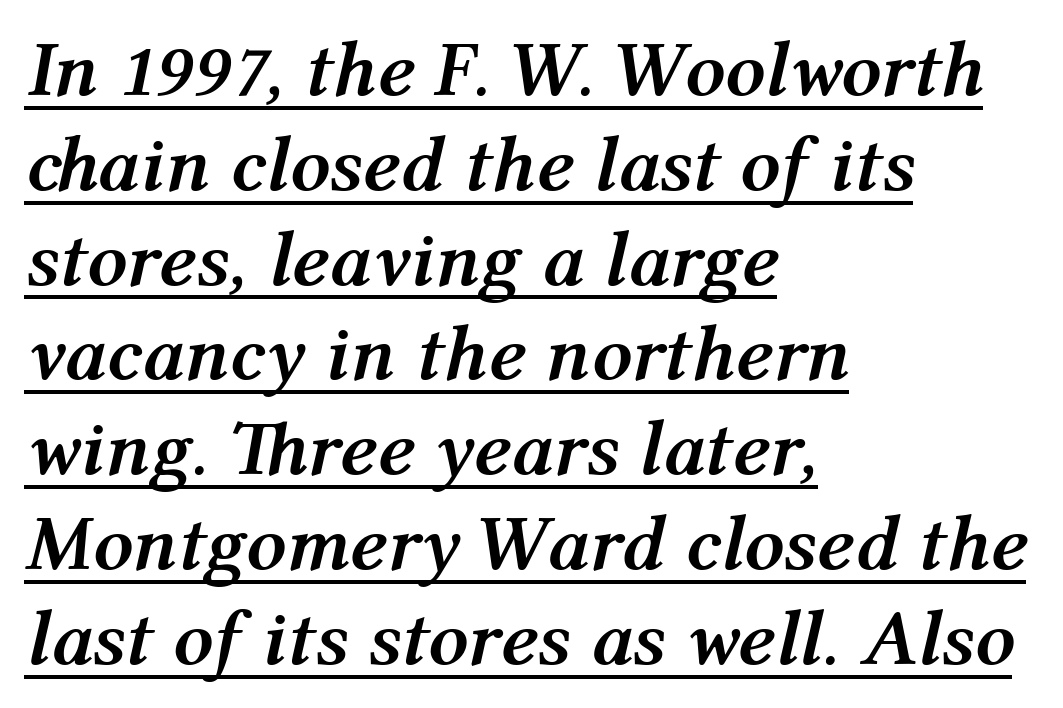
Rendered with sloped, italic letterforms. The horizontal fit of the characters is conventional and even. Here the designer chose a conventional face with non-uniform glyph widths. What weight is shown? A full bold with thick strokes.
